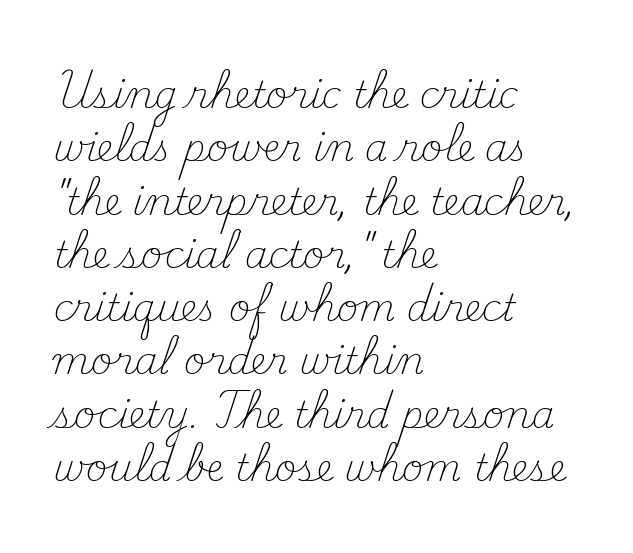
Nothing heavy about these letters — not bold at all. You could not count columns in this text — the font is proportionally spaced. Check the space under the baseline: it is left empty. The paragraph shown leans on its left margin. How are the letters spaced? Ordinarily, with no added tracking.
